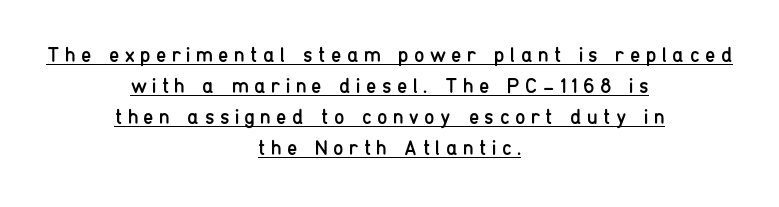
The image shows 21 px text type, upright; set centered, normal line spacing (1.48x), unusually wide letter spacing (+0.26 em), underlined.
